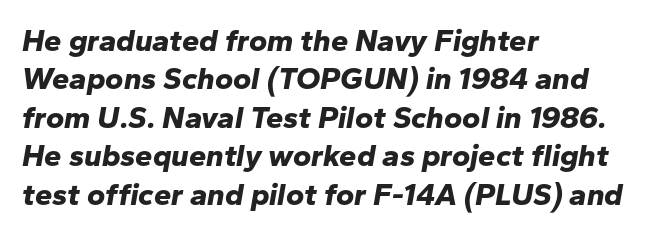
Q: Is the text bold? A: Yes.
Q: Is the text italic (slanted)? A: Yes, it leans right by about 10 degrees.
Q: Is the text underlined? A: No.
Q: How is the paragraph aligned? A: Left-aligned.
Q: Is the spacing between letters normal or unusually wide? A: Normal.
Q: Width (condensed, normal, or wide)? A: Normal.
Q: Stroke contrast? A: Low.
Q: x-height? A: Medium.
Q: Monospaced? A: No.
